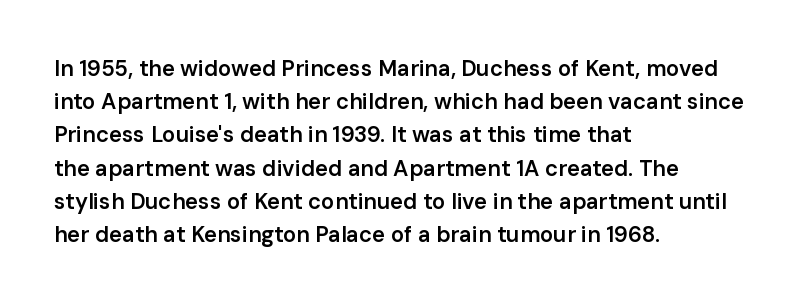
Q: Is the text bold? A: Semi-bold.
Q: Is the text italic (slanted)? A: No, it is upright.
Q: Is the text underlined? A: No.
Q: How is the paragraph aligned? A: Left-aligned.
Q: Is the spacing between letters normal or unusually wide? A: Normal.
Q: Is the spacing between lines tight, normal or loose? A: Normal.
